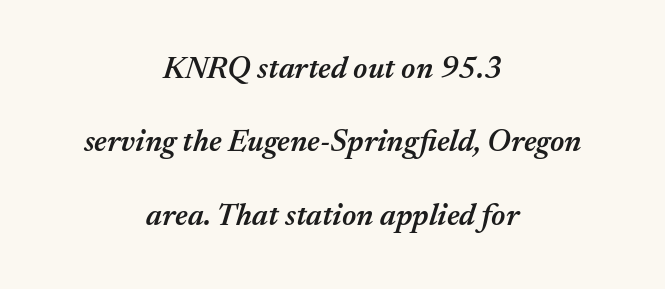
{"italic": "yes", "lean": "right", "slant_degrees": 17, "bold": "semi", "weight": "semibold", "width": "normal", "stroke_contrast": "medium", "x_height": "medium", "monospaced": "no", "underline": "no", "align": "center", "line_spacing": "loose", "line_spacing_ratio": 2.37, "letter_spacing": "normal", "letter_spacing_em": 0.0, "glyph_px": 31}
